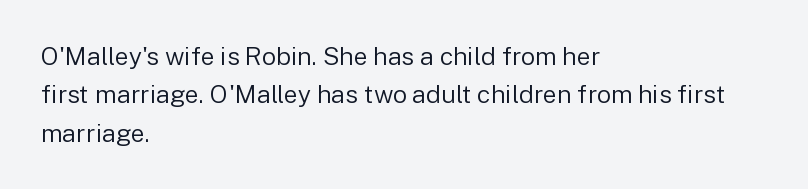
The image shows 25 px text type, upright; set left-aligned, normal line spacing (1.54x), normal letter spacing, not underlined.
